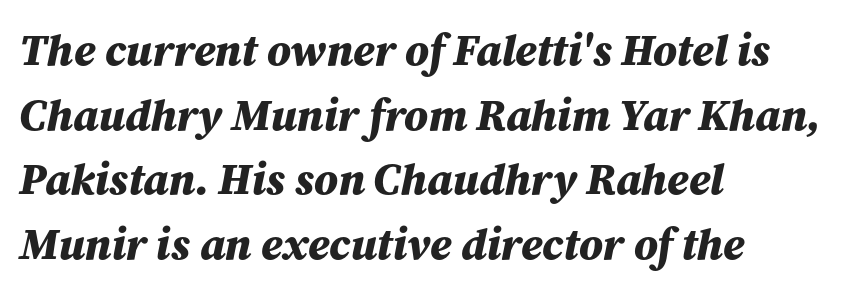
The letters advance in unequal steps, a hallmark of proportional type. The horizontal fit of the characters is conventional and even. Compared with typical paragraphs, the rows here are spaced about the same. Looking at the ascenders, they clearly lean. How heavy is the stroke? Heavy — this is a bold.
